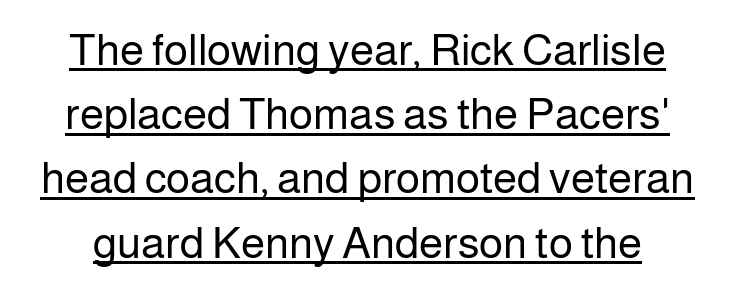
Notice how descenders clear the ascenders below comfortably — that's standard leading. A typographer would call this underscored text. The type sits square on the baseline with zero lean. Proportional: the letters do not fall into vertical columns. The typeface chosen for these lines omits serifs.
